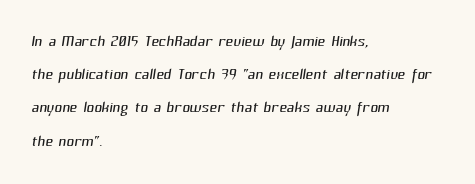
Words appear dense and cohesive because spacing is normal. Ink coverage per letter is moderate at most. A bare baseline throughout the passage. One-word summary of the alignment: left. Baseline-to-baseline distance is the conventional proportion of letter height.
